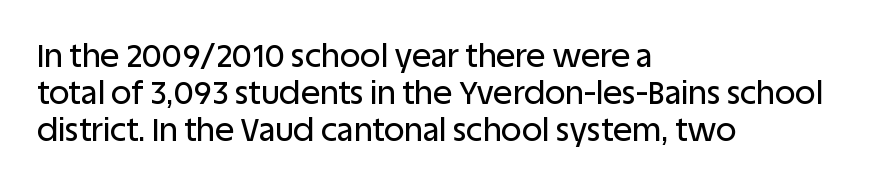
{"serif": "no", "italic": "no", "width": "normal", "stroke_contrast": "low", "x_height": "large", "monospaced": "no", "underline": "no", "align": "left", "line_spacing": "tight", "line_spacing_ratio": 1.15, "letter_spacing": "normal", "letter_spacing_em": 0.0, "glyph_px": 32}
